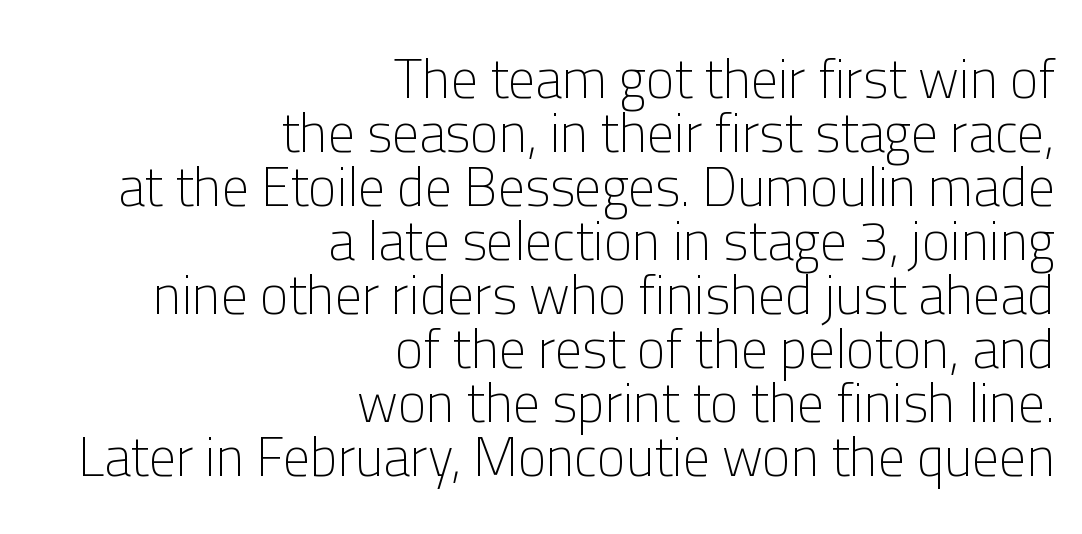
Reading down the column, the eye jumps only a short way to each next line. The rendering shows plain stroke endings on the letterforms — a sans-serif design. The gap between lines stays unmarked. You can tell it's not italic because the verticals are truly vertical. Proportional: the letters do not fall into vertical columns.
